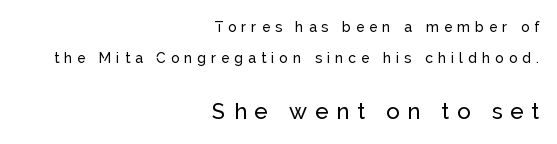
The image shows 22 px text type, upright; set right-aligned, loose line spacing (2.24x), unusually wide letter spacing (+0.36 em), not underlined; the second (bottom) block is 1.57x larger.
